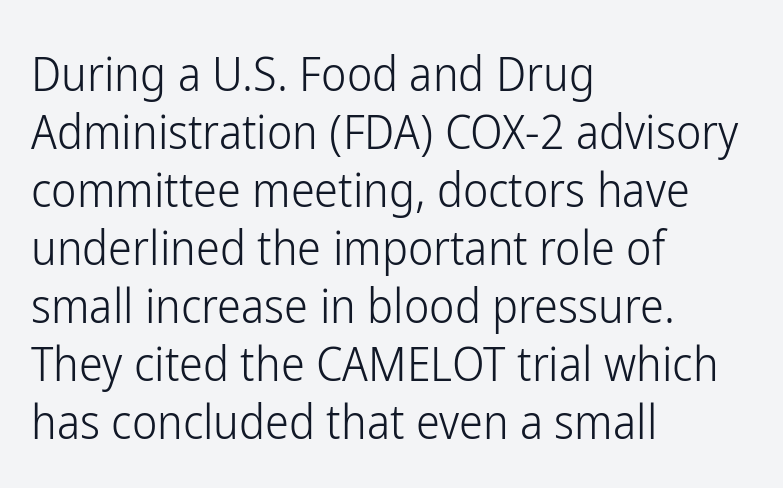
{"serif": "no", "italic": "no", "bold": "no", "weight": "light", "width": "condensed", "stroke_contrast": "low", "x_height": "medium", "monospaced": "no", "underline": "no", "align": "left", "line_spacing_ratio": 1.21, "letter_spacing": "normal", "letter_spacing_em": 0.0, "glyph_px": 48}
